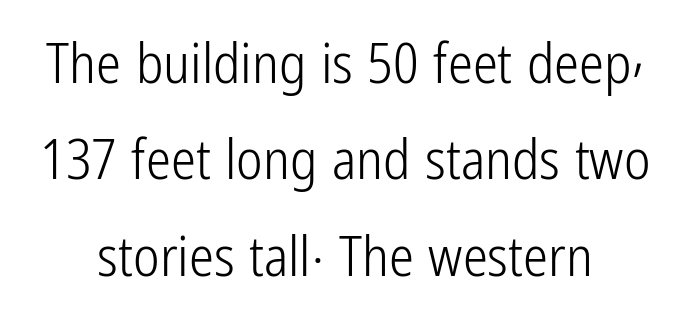
{"serif": "no", "italic": "no", "bold": "no", "weight": "light", "width": "condensed", "stroke_contrast": "low", "x_height": "medium", "monospaced": "no", "underline": "no", "align": "center", "line_spacing_ratio": 1.72, "letter_spacing": "normal", "letter_spacing_em": 0.0, "glyph_px": 56}
